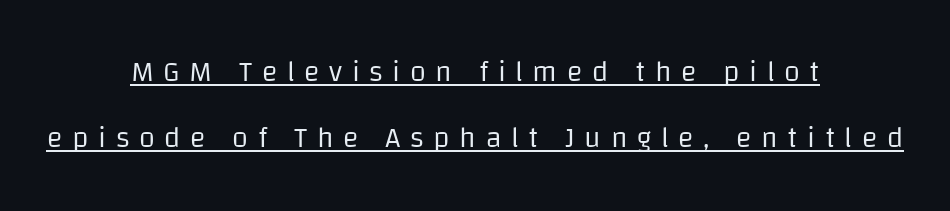
The paragraph shown floats in the horizontal middle. Line spacing here is loose. Character widths vary here, with narrow letters taking less room than wide ones. Characters follow at a spacing far wider than the type designer built in. The typography opts for an upright posture over an oblique one.
